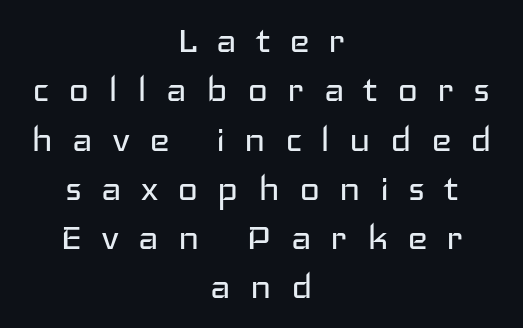
Q: Is the text bold? A: No.
Q: Is the text italic (slanted)? A: No, it is upright.
Q: Is the typeface a serif or a sans-serif typeface? A: Sans-serif.
Q: Is the text underlined? A: No.
Q: How is the paragraph aligned? A: Centered.
Q: Is the spacing between letters normal or unusually wide? A: Unusually wide.
Q: Is the spacing between lines tight, normal or loose? A: Tight.
Q: Width (condensed, normal, or wide)? A: Wide.
Q: Stroke contrast? A: Low.
Q: x-height? A: Medium.
Q: Monospaced? A: No.
